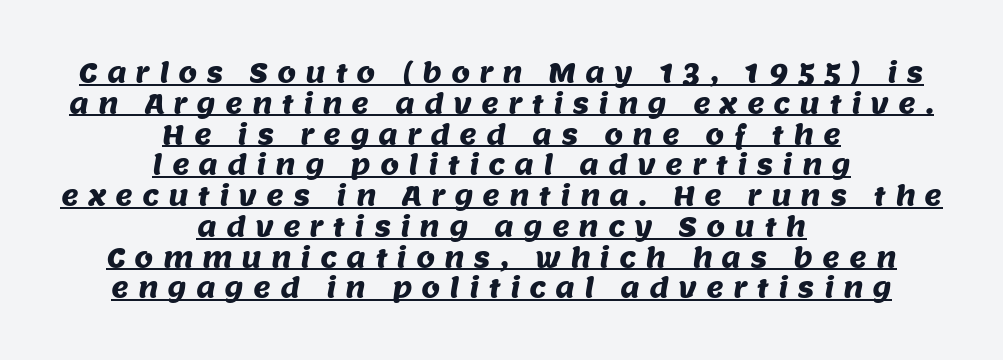
{"underline": "yes", "align": "center", "line_spacing": "tight", "line_spacing_ratio": 1.14, "letter_spacing": "wide", "letter_spacing_em": 0.33, "glyph_px": 27}
